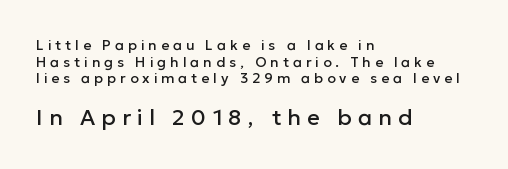
Q: Is the text italic (slanted)? A: No, it is upright.
Q: Is the text underlined? A: No.
Q: How is the paragraph aligned? A: Left-aligned.
Q: Is the spacing between letters normal or unusually wide? A: Unusually wide.
Q: Which block of text is set in a larger size, the first (top) or the second (bottom)? A: The second (bottom) one.
